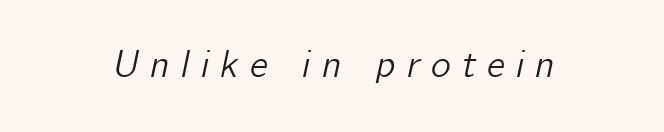
{"italic": "yes", "lean": "right", "slant_degrees": 12, "width": "normal", "stroke_contrast": "low", "x_height": "medium", "monospaced": "no", "underline": "no", "letter_spacing": "wide", "letter_spacing_em": 0.29, "glyph_px": 38}
